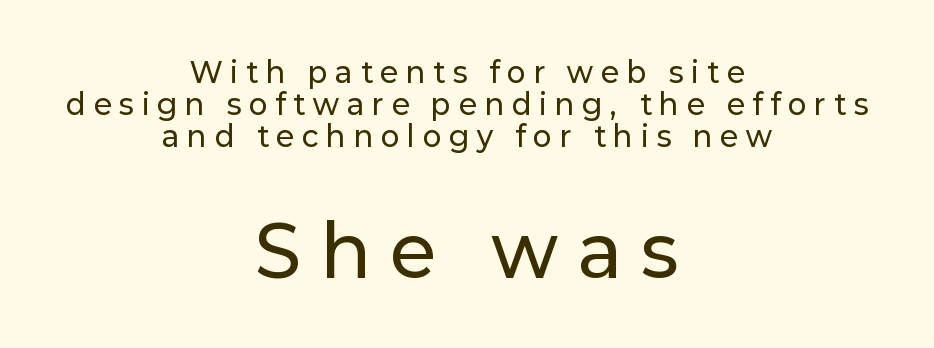
The image shows 71 px sans-serif type, upright; set centered, tight line spacing (1.14x), unusually wide letter spacing (+0.29 em), not underlined; the second (bottom) block is 2.54x larger; low stroke contrast and a medium x-height.
